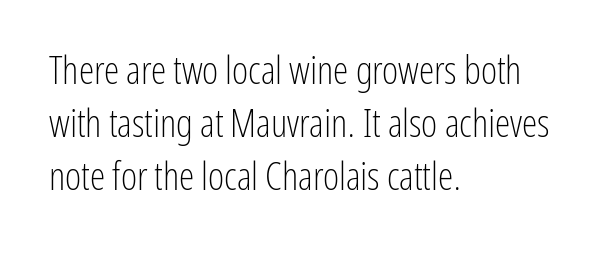
A student would call this left alignment; a typographer would say flush left, rag right. This sample has the flowing, uneven cadence of proportional lettering. A bare baseline throughout the passage. Italic: no, the glyphs are upright roman. Spacing between characters is what you'd get straight out of the box. A typesetter would call this leading conventional body-copy spacing.
